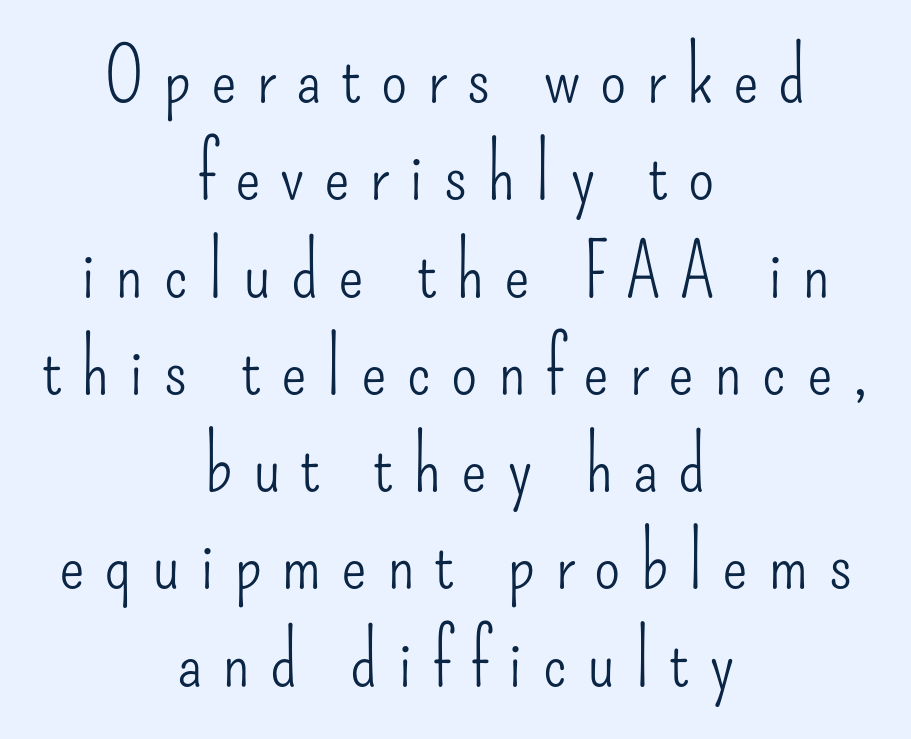
The image shows 76 px light, condensed sans-serif type, upright; set centered, normal line spacing (1.28x), unusually wide letter spacing (+0.26 em), not underlined; low stroke contrast and a small x-height.
